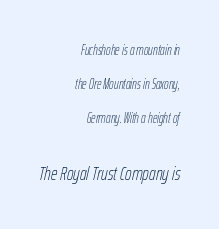
{"italic": "yes", "lean": "right", "slant_degrees": 12, "bold": "no", "underline": "no", "align": "right", "line_spacing": "loose", "line_spacing_ratio": 2.44, "letter_spacing": "normal", "letter_spacing_em": 0.0, "larger_block": "second", "size_ratio": 1.43, "glyph_px": 20}
